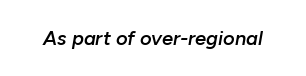
The image shows 20 px text type, italic (leaning right); set normal letter spacing, not underlined.
